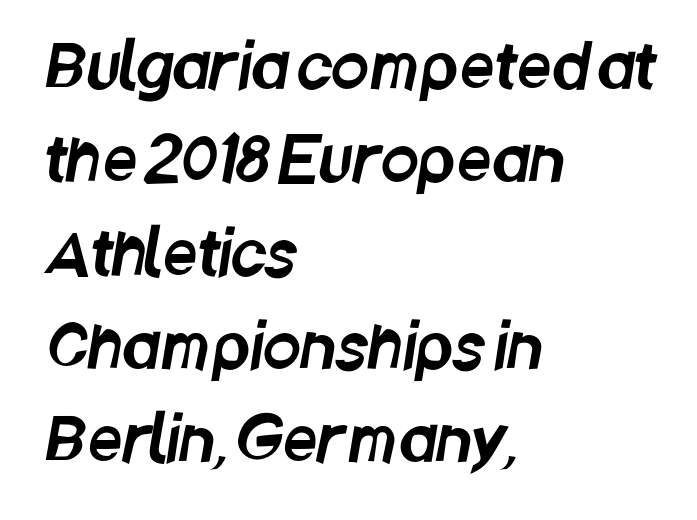
{"serif": "no", "width": "condensed", "stroke_contrast": "low", "x_height": "large", "monospaced": "no", "underline": "no", "align": "left", "line_spacing": "normal", "line_spacing_ratio": 1.53, "letter_spacing": "normal", "letter_spacing_em": 0.0, "glyph_px": 61}
